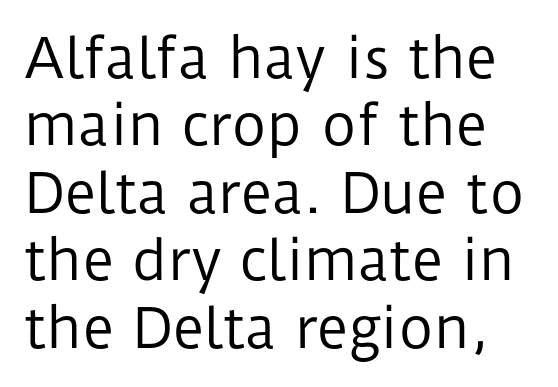
{"serif": "no", "italic": "no", "bold": "no", "weight": "regular", "width": "normal", "stroke_contrast": "low", "x_height": "medium", "monospaced": "no", "underline": "no", "line_spacing": "normal", "line_spacing_ratio": 1.25, "letter_spacing": "normal", "letter_spacing_em": 0.0, "glyph_px": 54}
